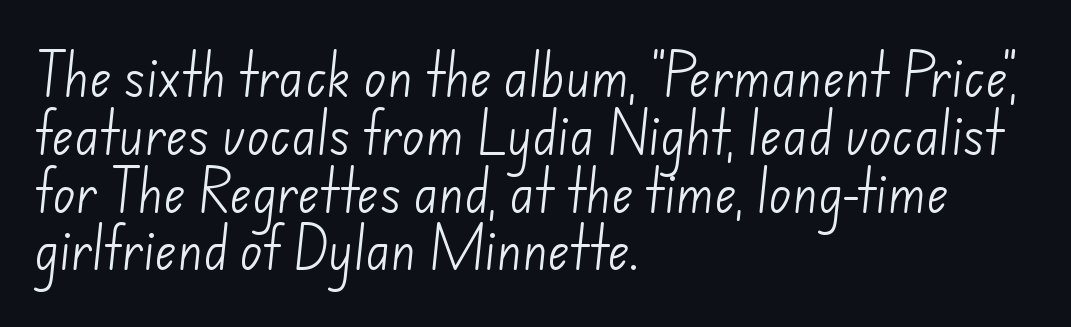
Q: Is the text bold? A: No.
Q: Is the typeface a serif or a sans-serif typeface? A: Sans-serif.
Q: Is the text underlined? A: No.
Q: How is the paragraph aligned? A: Left-aligned.
Q: Is the spacing between letters normal or unusually wide? A: Normal.
Q: Width (condensed, normal, or wide)? A: Normal.
Q: Stroke contrast? A: Low.
Q: x-height? A: Small.
Q: Monospaced? A: No.
